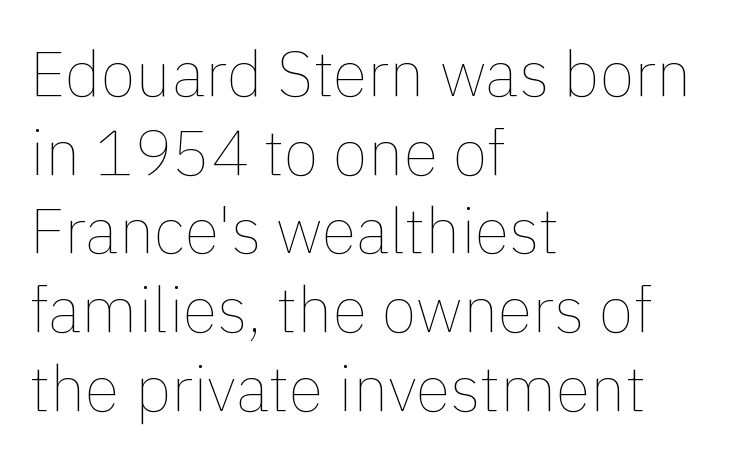
The passage shown is typed in a proportional face where columns would drift. Each word holds together tightly as a unit, with standard inter-letter gaps. Type without underlining. No letter is thick-stroked: the sample isn't bold. Every character sits straight up, as roman type does. The lines in this sample share a left origin and differ only in where they stop.
